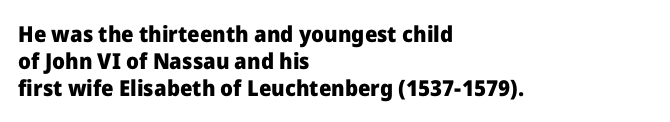
{"italic": "no", "bold": "yes", "underline": "no", "align": "left", "line_spacing_ratio": 1.23, "letter_spacing": "normal", "letter_spacing_em": 0.0, "glyph_px": 22}
